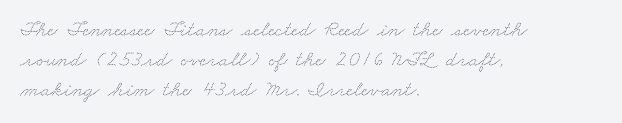
{"bold": "no", "underline": "no", "align": "left", "line_spacing": "normal", "line_spacing_ratio": 1.36, "letter_spacing": "normal", "letter_spacing_em": 0.0, "glyph_px": 22}
